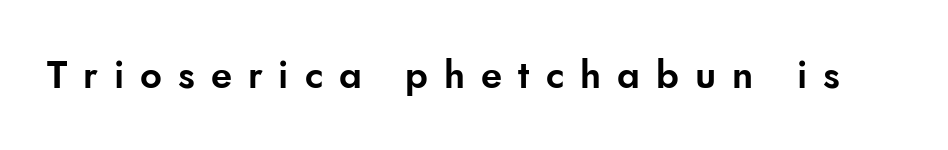
This rendering features lettering with no underline. The type is letterspaced generously, with wide tracking. When letters stand straight like this, we call the style roman or upright. The rendering uses natural spacing where letterforms have individual widths. Each letter's strokes conclude bluntly, with no projecting serifs.
